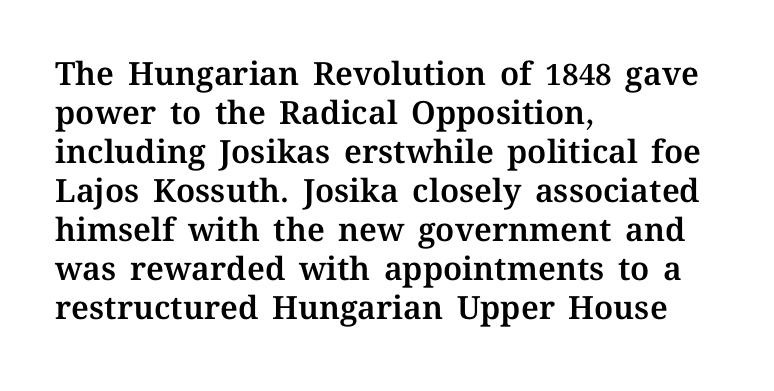
The letters stand upright; this is a roman face. Honestly, there is no underline to notice here at all. The compositor pushed each line to the left boundary. Honestly, the letter spacing is just normal — you wouldn't notice it. The face used here is proportionally spaced, like ordinary book or web type.
